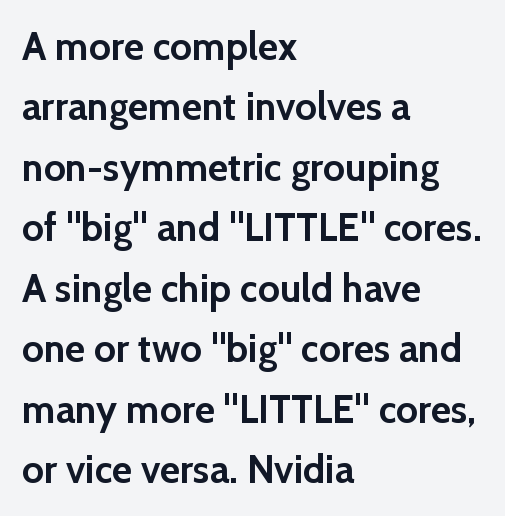
The image shows 39 px semibold sans-serif type, upright; set left-aligned, normal line spacing (1.55x), normal letter spacing, not underlined; a medium x-height.
